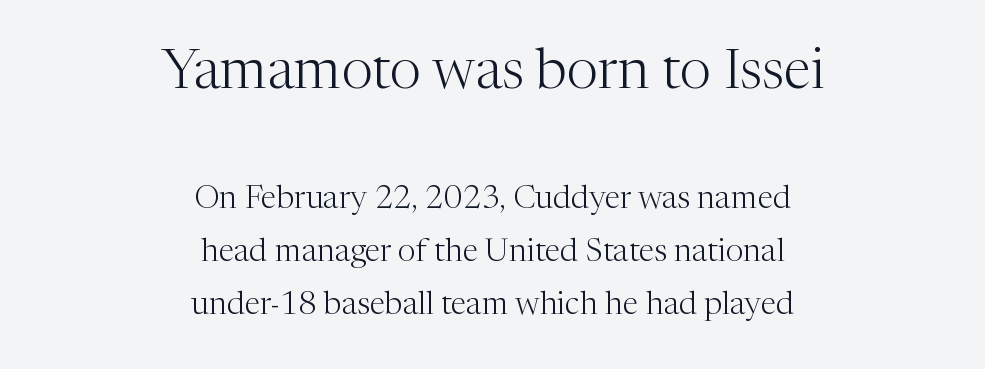
These lines keep a tight, regular rhythm from letter to letter. Horizontally, the lines are justified to the midpoint only. Do the characters align in a grid? No, the font is proportional. These two chunks differ in scale, with the top chunk taking the larger measure. The designer left line spacing at the default. The typography opts for an upright posture over an oblique one.
